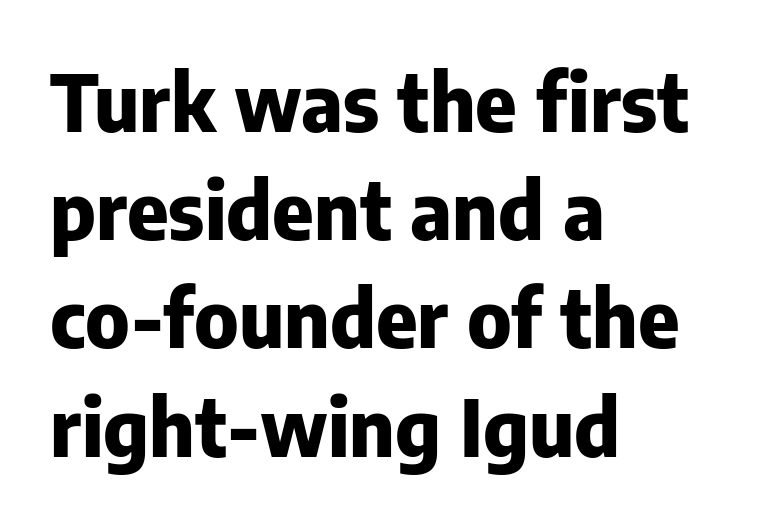
{"serif": "no", "italic": "no", "bold": "yes", "weight": "heavy", "width": "normal", "stroke_contrast": "low", "x_height": "medium", "monospaced": "no", "underline": "no", "align": "left", "line_spacing": "normal", "line_spacing_ratio": 1.37, "letter_spacing": "normal", "letter_spacing_em": 0.0, "glyph_px": 79}
